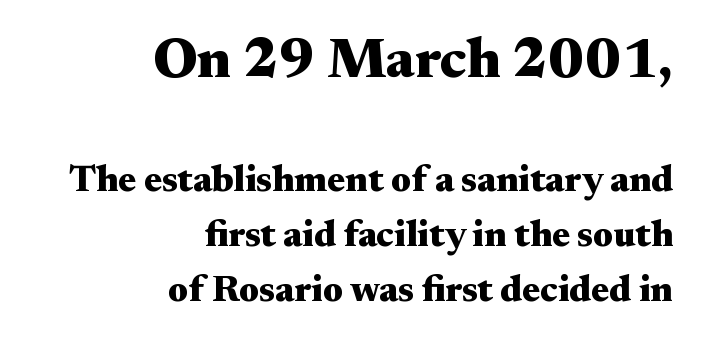
Q: Is the text bold? A: Yes.
Q: Is the text italic (slanted)? A: No, it is upright.
Q: Is the typeface a serif or a sans-serif typeface? A: Serif.
Q: Is the text underlined? A: No.
Q: How is the paragraph aligned? A: Right-aligned.
Q: Is the spacing between letters normal or unusually wide? A: Normal.
Q: Is the spacing between lines tight, normal or loose? A: Normal.
Q: Which block of text is set in a larger size, the first (top) or the second (bottom)? A: The first (top) one.
Q: Width (condensed, normal, or wide)? A: Wide.
Q: Stroke contrast? A: Medium.
Q: x-height? A: Small.
Q: Monospaced? A: No.
